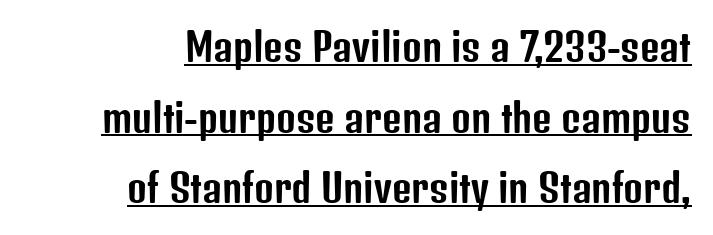
The image shows 38 px condensed sans-serif type, upright; set right-aligned, line spacing 1.86x, normal letter spacing, underlined; low stroke contrast and a medium x-height.
